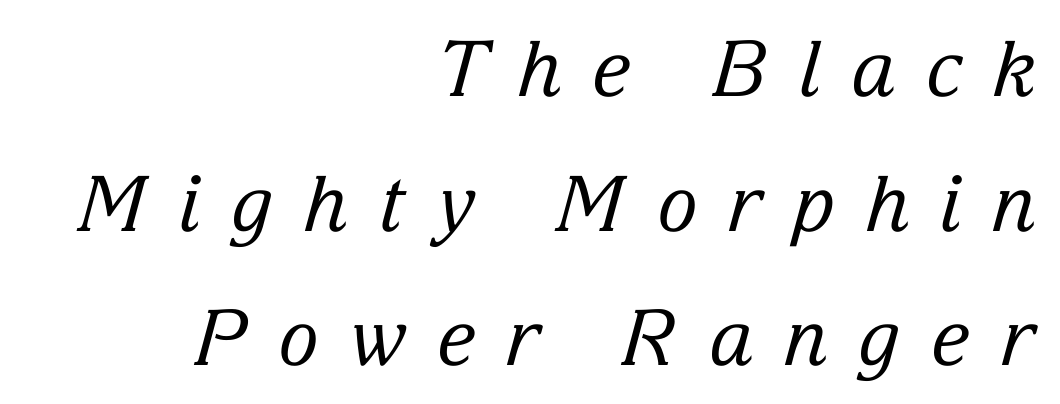
This is oblique type, the kind used for emphasis or titles. These lines are rendered in a variable-pitch font. Does extra space separate the letters? Yes, quite a lot of it. Right-aligned paragraph, ragged on the left. Words float on clear page, feet unadorned. Look at the bottom of the vertical strokes: they flare into serifs here.
